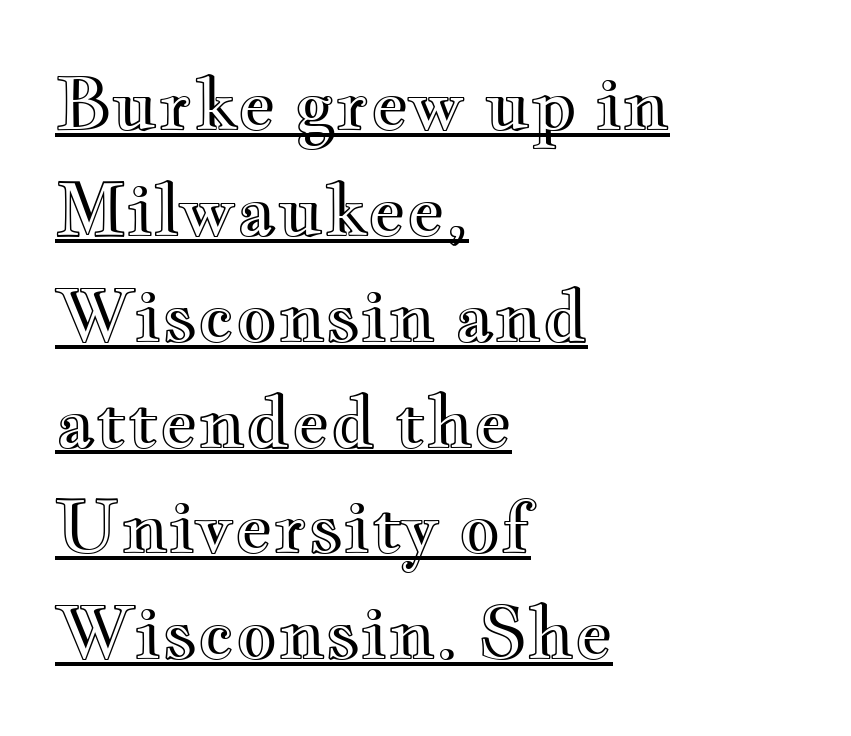
Characters follow at the spacing the type designer built in. The letters stand straight up with perfectly vertical stems. The space between consecutive lines is moderate. The lines are quadded left. A baseline rule has been typeset under these characters.
